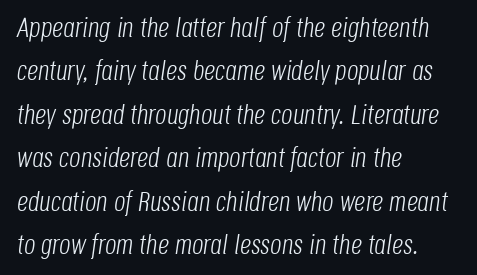
The image shows 28 px light, condensed type, italic (leaning right); set left-aligned, normal line spacing (1.55x), normal letter spacing, not underlined; low stroke contrast and a large x-height.
